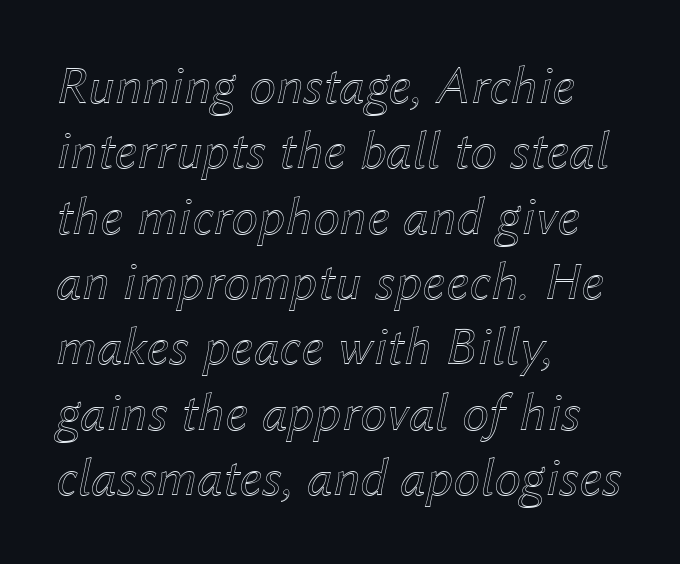
Q: Is the text italic (slanted)? A: Yes, it leans right by about 12 degrees.
Q: Is the text underlined? A: No.
Q: How is the paragraph aligned? A: Left-aligned.
Q: Is the spacing between letters normal or unusually wide? A: Normal.
Q: Width (condensed, normal, or wide)? A: Normal.
Q: x-height? A: Medium.
Q: Monospaced? A: No.
